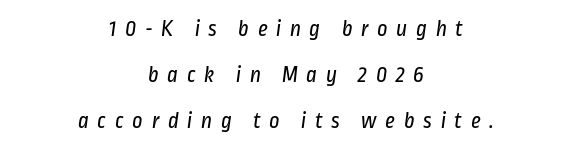
Q: Is the text bold? A: No.
Q: Is the text underlined? A: No.
Q: How is the paragraph aligned? A: Centered.
Q: Is the spacing between letters normal or unusually wide? A: Unusually wide.
Q: Is the spacing between lines tight, normal or loose? A: Loose.
